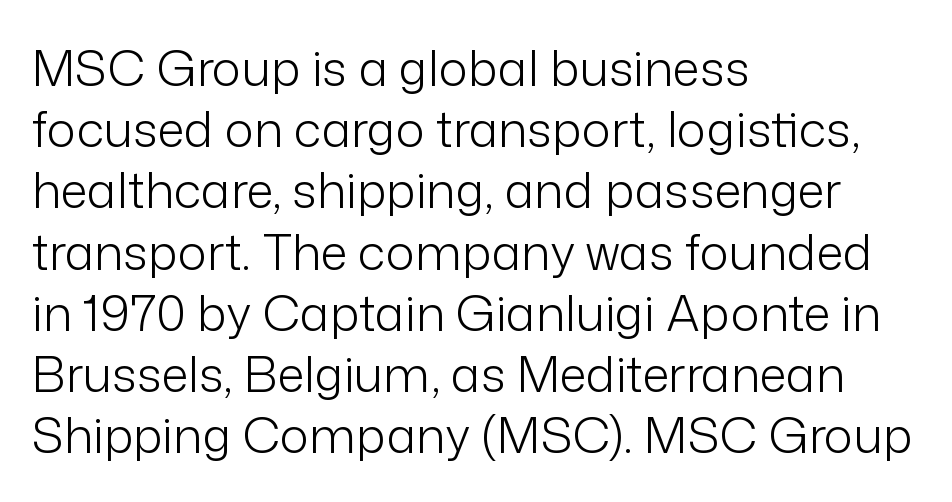
{"serif": "no", "italic": "no", "bold": "no", "weight": "light", "width": "normal", "stroke_contrast": "low", "x_height": "medium", "monospaced": "no", "underline": "no", "align": "left", "line_spacing": "normal", "line_spacing_ratio": 1.25, "letter_spacing": "normal", "letter_spacing_em": 0.0, "glyph_px": 49}
